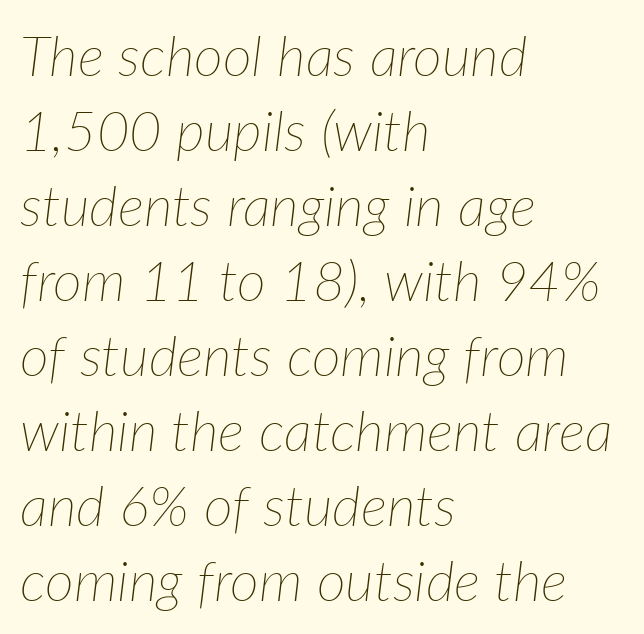
The image shows 56 px thin type, italic (leaning right); set left-aligned, normal line spacing (1.34x), normal letter spacing, not underlined; low stroke contrast and a medium x-height.
